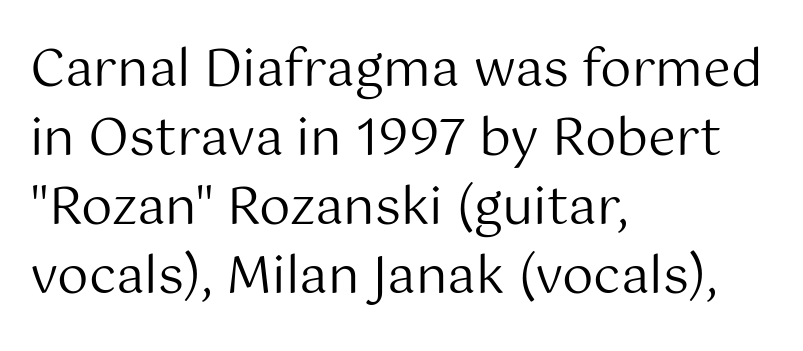
Q: Is the text bold? A: No.
Q: Is the text italic (slanted)? A: No, it is upright.
Q: Is the typeface a serif or a sans-serif typeface? A: Sans-serif.
Q: Is the text underlined? A: No.
Q: How is the paragraph aligned? A: Left-aligned.
Q: Is the spacing between letters normal or unusually wide? A: Normal.
Q: Is the spacing between lines tight, normal or loose? A: Normal.
Q: Width (condensed, normal, or wide)? A: Normal.
Q: Stroke contrast? A: Medium.
Q: x-height? A: Medium.
Q: Monospaced? A: No.
